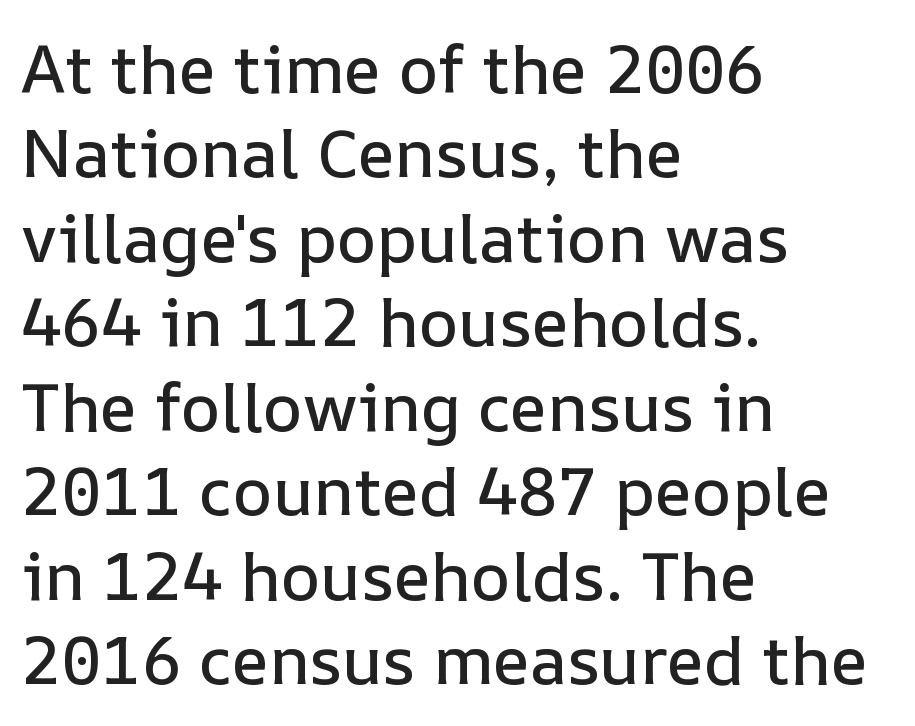
Q: Is the text italic (slanted)? A: No, it is upright.
Q: Is the text underlined? A: No.
Q: How is the paragraph aligned? A: Left-aligned.
Q: Is the spacing between letters normal or unusually wide? A: Normal.
Q: Is the spacing between lines tight, normal or loose? A: Normal.
Q: Width (condensed, normal, or wide)? A: Normal.
Q: Stroke contrast? A: Low.
Q: x-height? A: Medium.
Q: Monospaced? A: No.
